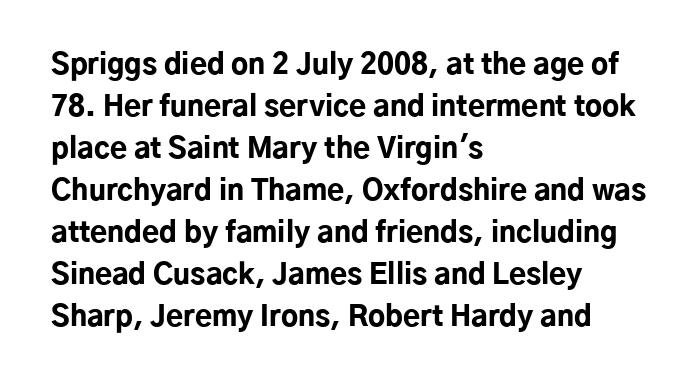
{"serif": "no", "italic": "no", "bold": "yes", "weight": "bold", "width": "normal", "stroke_contrast": "low", "x_height": "medium", "monospaced": "no", "underline": "no", "align": "left", "line_spacing": "normal", "line_spacing_ratio": 1.5, "letter_spacing": "normal", "letter_spacing_em": 0.0, "glyph_px": 28}
